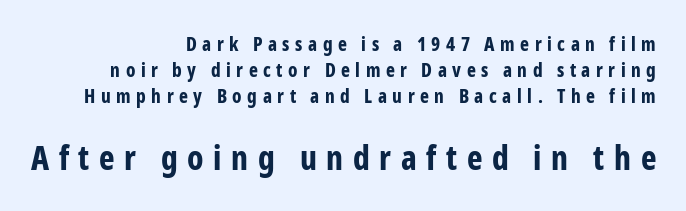
Q: Is the text bold? A: Yes.
Q: Is the text italic (slanted)? A: No, it is upright.
Q: Is the typeface a serif or a sans-serif typeface? A: Sans-serif.
Q: Is the text underlined? A: No.
Q: How is the paragraph aligned? A: Right-aligned.
Q: Is the spacing between letters normal or unusually wide? A: Unusually wide.
Q: Is the spacing between lines tight, normal or loose? A: Normal.
Q: Which block of text is set in a larger size, the first (top) or the second (bottom)? A: The second (bottom) one.
Q: Width (condensed, normal, or wide)? A: Condensed.
Q: Stroke contrast? A: Low.
Q: x-height? A: Medium.
Q: Monospaced? A: No.
